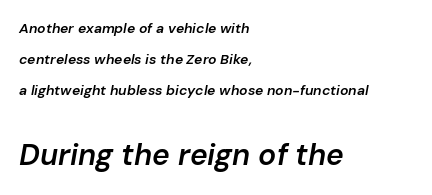
The image shows 30 px semibold type, italic (leaning right); set left-aligned, loose line spacing (2.2x), normal letter spacing, not underlined; the second (bottom) block is 2.14x larger; low stroke contrast and a medium x-height.
